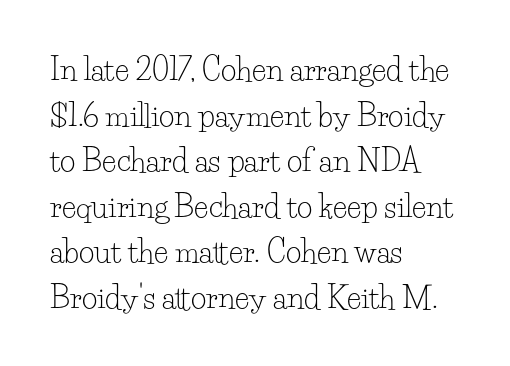
{"serif": "yes", "italic": "no", "bold": "no", "weight": "light", "width": "normal", "stroke_contrast": "low", "x_height": "small", "monospaced": "no", "underline": "no", "align": "left", "line_spacing": "normal", "line_spacing_ratio": 1.52, "letter_spacing": "normal", "letter_spacing_em": 0.0, "glyph_px": 30}
